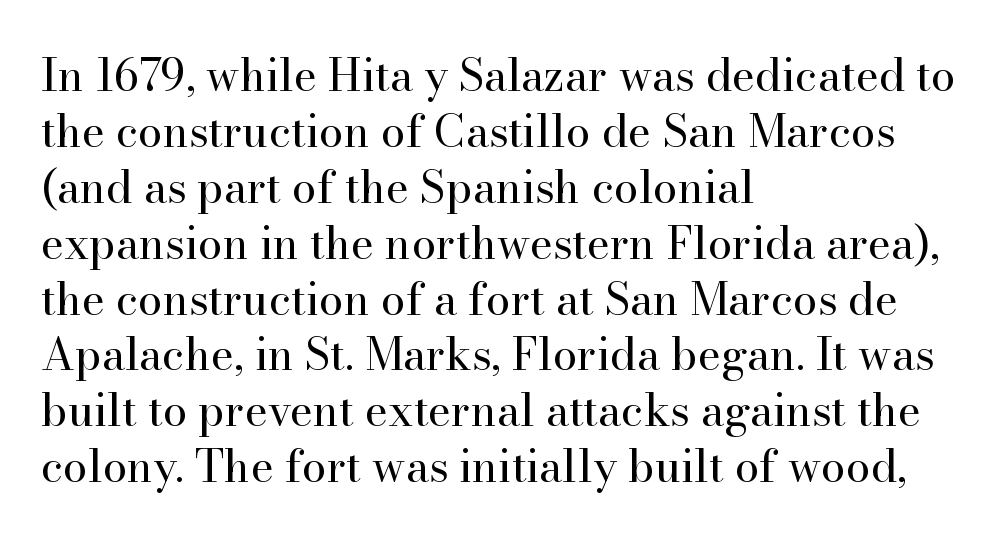
{"serif": "yes", "italic": "no", "bold": "no", "weight": "regular", "width": "normal", "stroke_contrast": "high", "x_height": "small", "monospaced": "no", "underline": "no", "align": "left", "line_spacing": "normal", "line_spacing_ratio": 1.27, "letter_spacing": "normal", "letter_spacing_em": 0.0, "glyph_px": 44}
